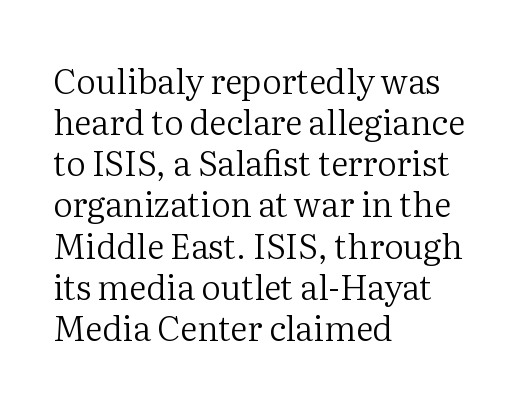
The image shows 34 px regular-weight serif type, upright; set left-aligned, line spacing 1.21x, normal letter spacing, not underlined; medium stroke contrast and a medium x-height.
